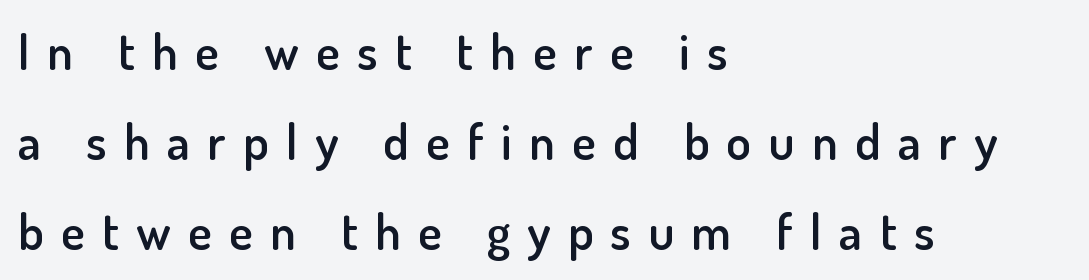
{"serif": "no", "italic": "no", "bold": "semi", "weight": "semibold", "width": "normal", "stroke_contrast": "low", "x_height": "small", "monospaced": "no", "underline": "no", "align": "left", "line_spacing_ratio": 1.8, "letter_spacing": "wide", "letter_spacing_em": 0.35, "glyph_px": 50}
